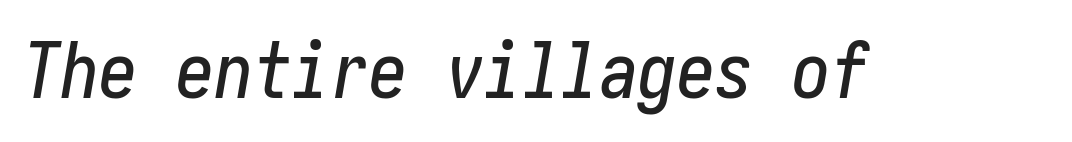
The image shows 77 px condensed type, italic (leaning right); set normal letter spacing, not underlined; low stroke contrast and a medium x-height.
